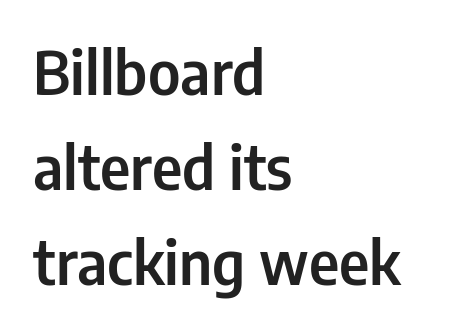
Q: Is the text italic (slanted)? A: No, it is upright.
Q: Is the typeface a serif or a sans-serif typeface? A: Sans-serif.
Q: Is the text underlined? A: No.
Q: How is the paragraph aligned? A: Left-aligned.
Q: Is the spacing between letters normal or unusually wide? A: Normal.
Q: Is the spacing between lines tight, normal or loose? A: Normal.
Q: Width (condensed, normal, or wide)? A: Condensed.
Q: Stroke contrast? A: Low.
Q: x-height? A: Medium.
Q: Monospaced? A: No.
